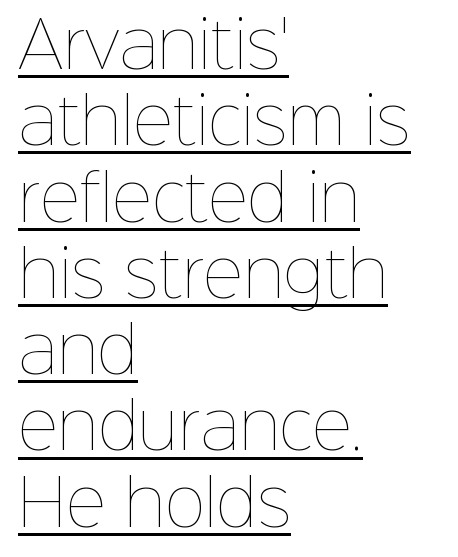
{"italic": "no", "bold": "no", "weight": "thin", "width": "normal", "stroke_contrast": "low", "x_height": "medium", "monospaced": "no", "underline": "yes", "align": "left", "line_spacing_ratio": 1.23, "letter_spacing": "normal", "letter_spacing_em": 0.0, "glyph_px": 62}
